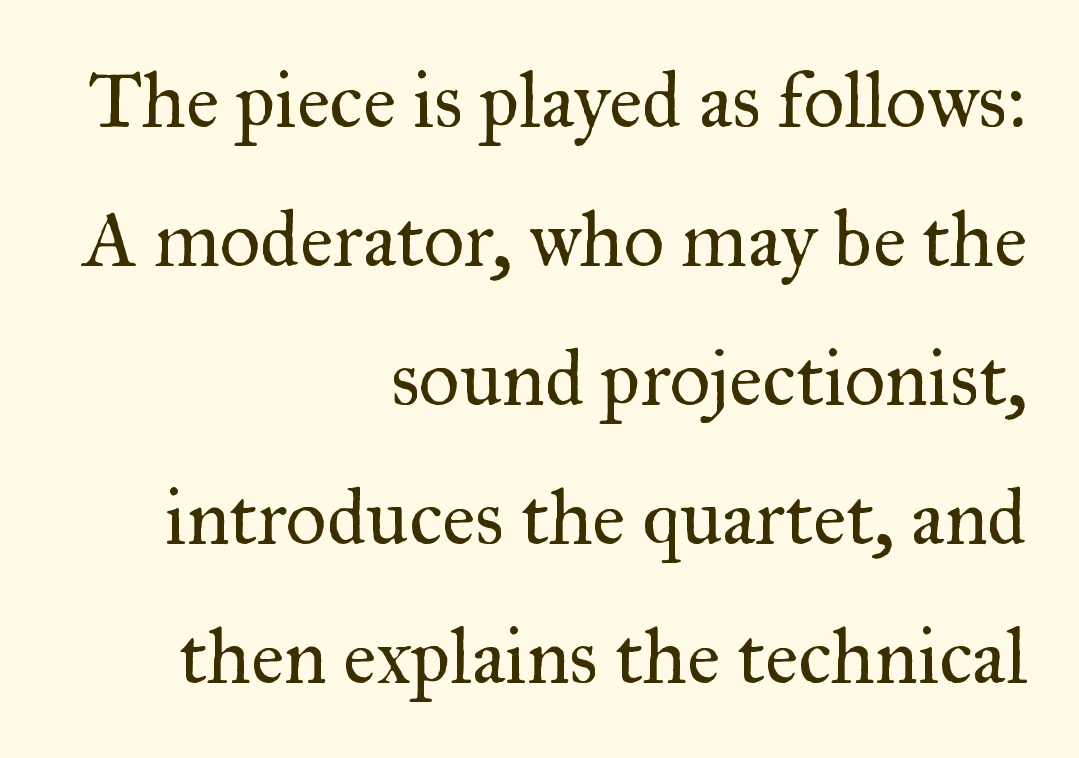
{"serif": "yes", "italic": "no", "bold": "no", "weight": "regular", "width": "normal", "stroke_contrast": "medium", "x_height": "small", "monospaced": "no", "underline": "no", "align": "right", "line_spacing_ratio": 1.76, "letter_spacing": "normal", "letter_spacing_em": 0.0, "glyph_px": 79}
